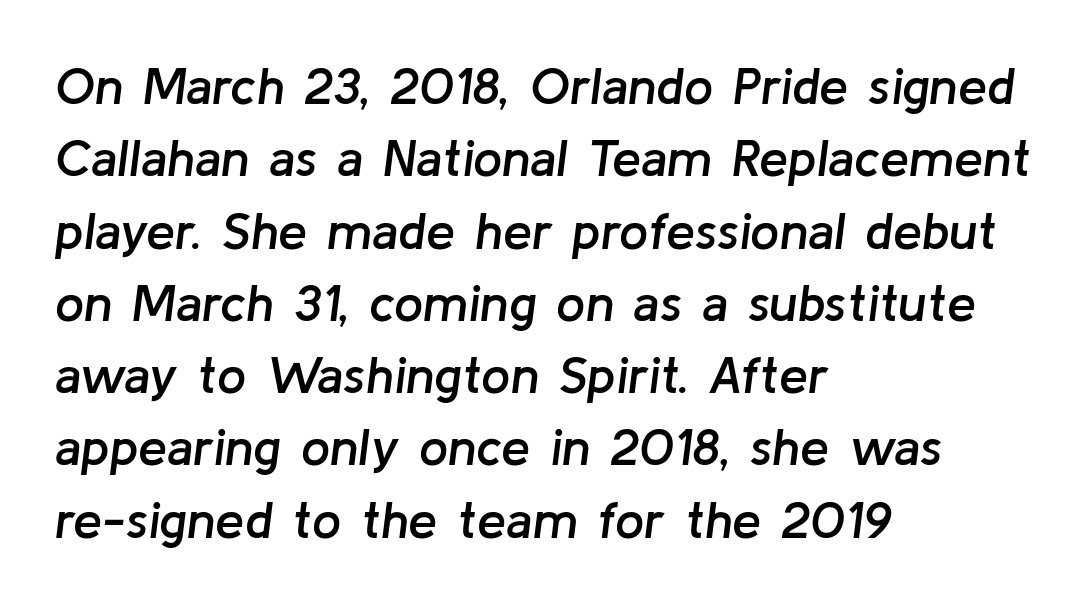
This sample keeps an unexceptional amount of space between lines. Emphasis by weight is partial: semibold. A typesetter would call this proportional, since set widths differ per character. The rendering applies a slant to the glyphs. Nothing unusual about the tracking: characters are spaced as the font intends.
